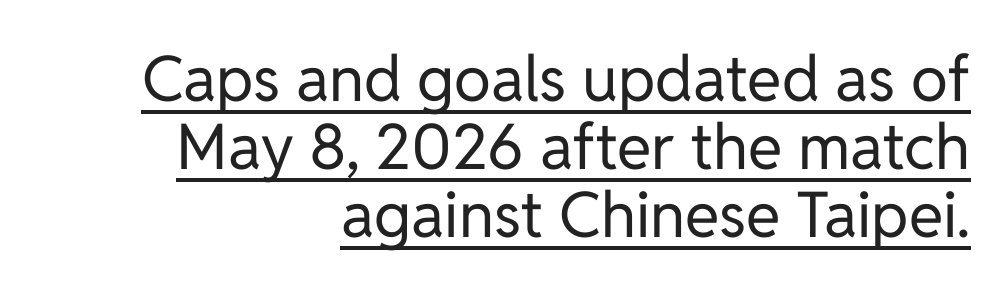
{"serif": "no", "italic": "no", "bold": "no", "weight": "regular", "width": "normal", "stroke_contrast": "low", "x_height": "medium", "monospaced": "no", "underline": "yes", "align": "right", "line_spacing": "tight", "line_spacing_ratio": 1.08, "letter_spacing": "normal", "letter_spacing_em": 0.0, "glyph_px": 63}
